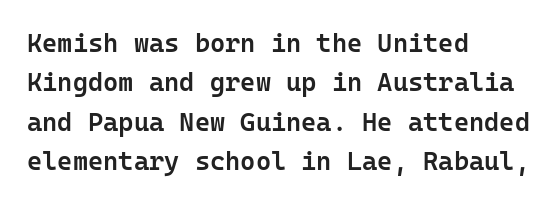
The image shows 26 px text type, upright; set left-aligned, normal line spacing (1.51x), normal letter spacing, not underlined.
